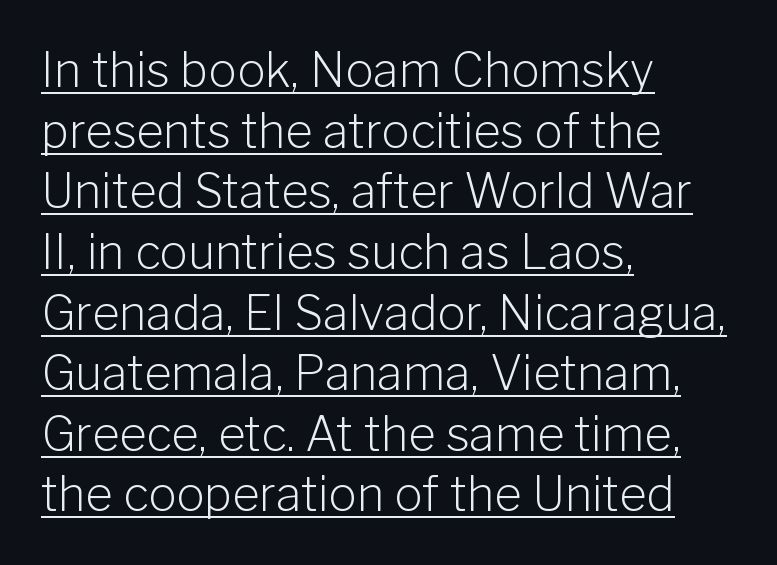
{"serif": "no", "italic": "no", "bold": "no", "weight": "light", "width": "normal", "stroke_contrast": "low", "x_height": "medium", "monospaced": "no", "underline": "yes", "align": "left", "line_spacing": "normal", "line_spacing_ratio": 1.29, "letter_spacing": "normal", "letter_spacing_em": 0.0, "glyph_px": 47}
